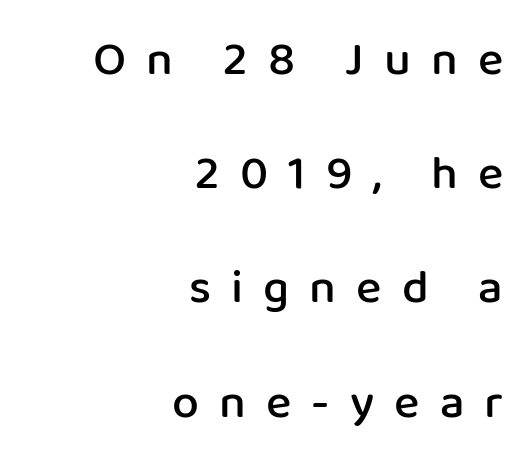
{"serif": "no", "italic": "no", "bold": "semi", "weight": "semibold", "width": "normal", "stroke_contrast": "low", "x_height": "medium", "monospaced": "no", "underline": "no", "align": "right", "line_spacing": "loose", "line_spacing_ratio": 2.38, "letter_spacing": "wide", "letter_spacing_em": 0.42, "glyph_px": 48}
